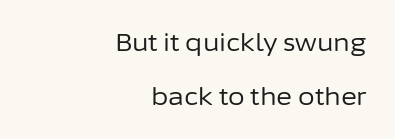
The image shows 24 px text type, upright; set right-aligned, loose line spacing (2.24x), normal letter spacing, not underlined.
